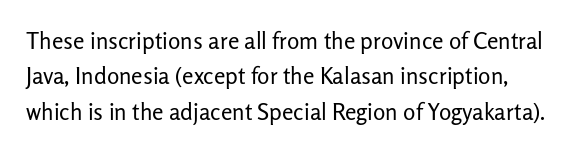
Descenders hang freely into open space. Between one letter and the next there's only the usual sliver of space. This is not heavy type; no bold has been used. Each new line begins a customary step beneath the previous one.
